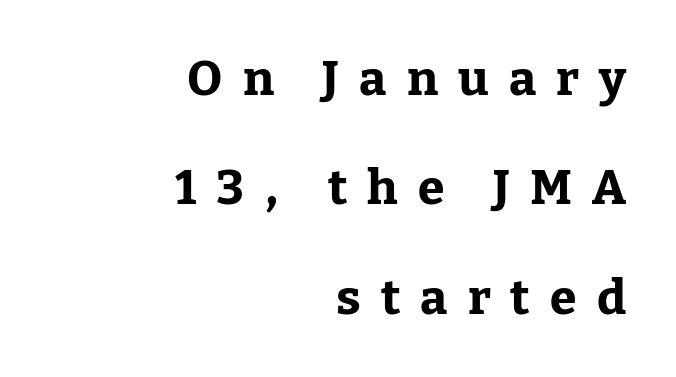
{"serif": "yes", "italic": "no", "bold": "yes", "weight": "bold", "width": "normal", "stroke_contrast": "low", "x_height": "medium", "monospaced": "no", "underline": "no", "align": "right", "line_spacing": "loose", "line_spacing_ratio": 2.28, "letter_spacing": "wide", "letter_spacing_em": 0.42, "glyph_px": 48}
